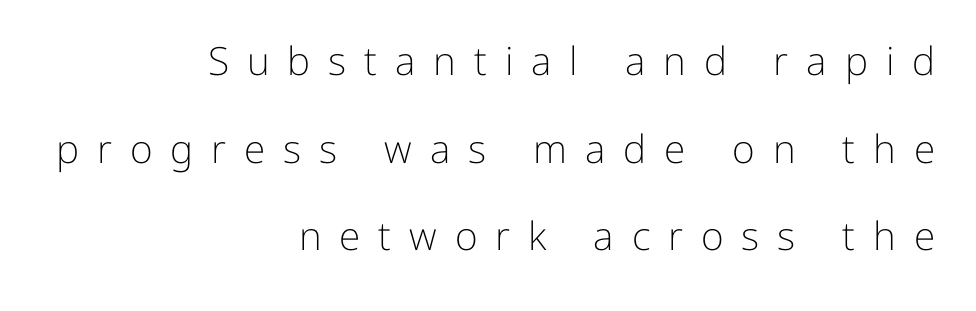
Summary of weight: not heavy and not bold. Do the characters align in a grid? No, the font is proportional. This rendering uses right alignment, leaving the left contour irregular. The font's upright variant was chosen for this text. The block of text is sparse from top to bottom, with ample space between rows.
